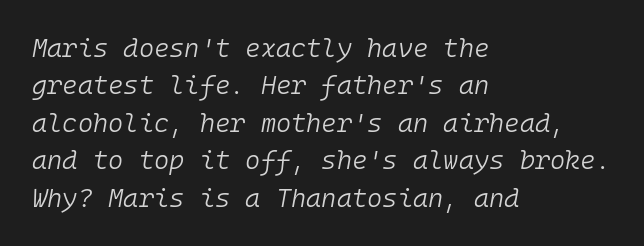
The image shows 26 px text type, italic (leaning right); set left-aligned, normal line spacing (1.44x), normal letter spacing, not underlined.
